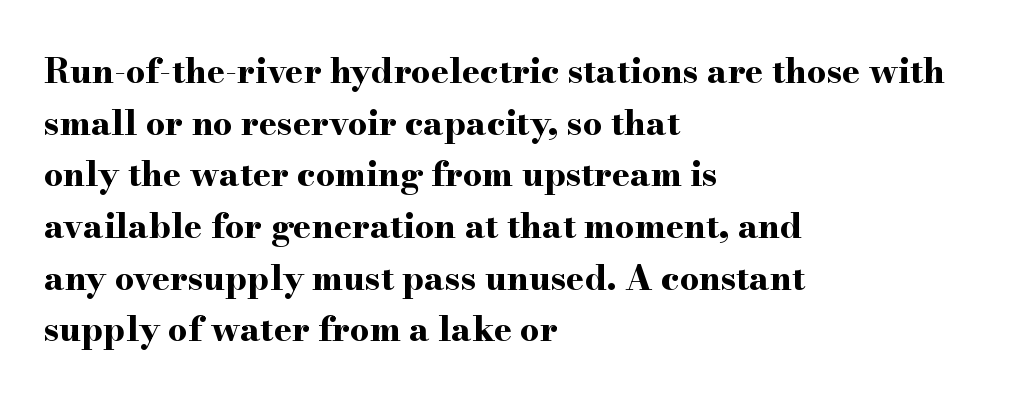
You can tell it's not italic because the verticals are truly vertical. Nothing unusual about the tracking: characters are spaced as the font intends. The rows are spaced the way most documents space them. Compared with an ordinary text face, these strokes are far heavier — a full bold.
